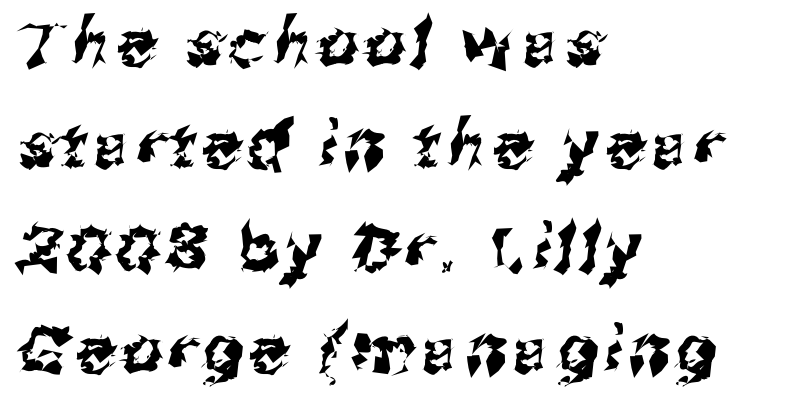
{"serif": "no", "width": "normal", "stroke_contrast": "medium", "x_height": "medium", "monospaced": "no", "underline": "no", "align": "left", "line_spacing": "normal", "line_spacing_ratio": 1.6, "glyph_px": 64}
